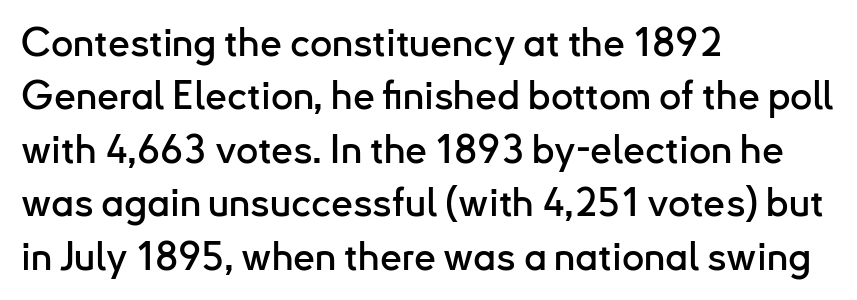
Q: Is the text italic (slanted)? A: No, it is upright.
Q: Is the typeface a serif or a sans-serif typeface? A: Sans-serif.
Q: Is the text underlined? A: No.
Q: How is the paragraph aligned? A: Left-aligned.
Q: Is the spacing between letters normal or unusually wide? A: Normal.
Q: Is the spacing between lines tight, normal or loose? A: Normal.
Q: Width (condensed, normal, or wide)? A: Normal.
Q: Stroke contrast? A: Low.
Q: x-height? A: Small.
Q: Monospaced? A: No.
